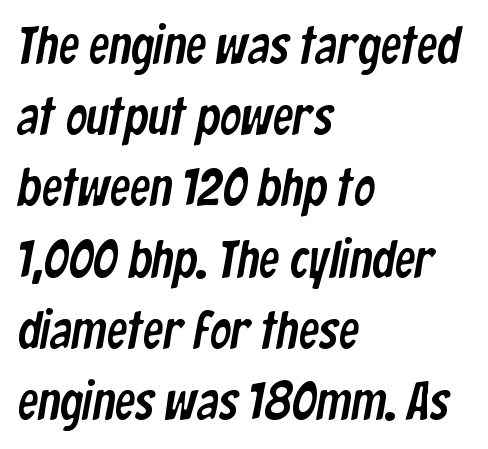
The image shows 52 px condensed sans-serif type; set left-aligned, normal line spacing (1.37x), normal letter spacing, not underlined; low stroke contrast and a medium x-height.
